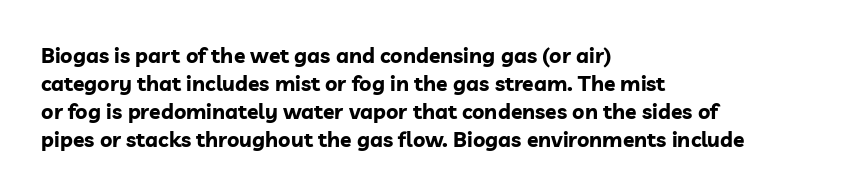
The image shows 21 px bold type, upright; set left-aligned, normal line spacing (1.34x), normal letter spacing, not underlined.
